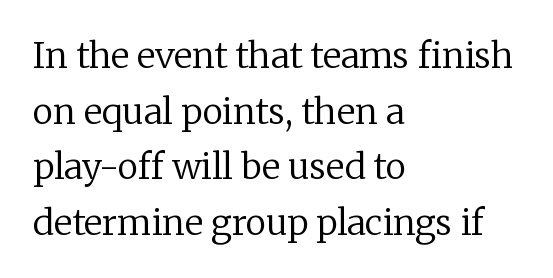
The image shows 35 px regular-weight serif type, upright; set left-aligned, normal line spacing (1.59x), normal letter spacing, not underlined; low stroke contrast and a medium x-height.
